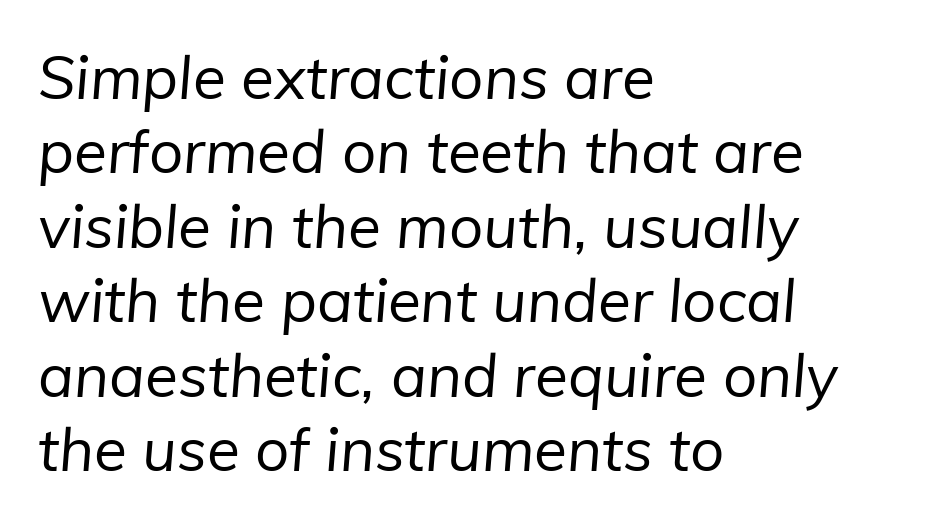
The image shows 60 px regular-weight sans-serif type; set left-aligned, line spacing 1.24x, normal letter spacing, not underlined; low stroke contrast and a medium x-height.
